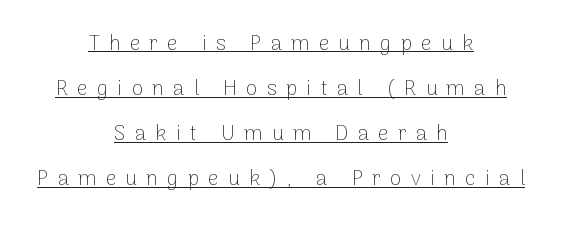
The image shows 21 px text type, upright; set centered, loose line spacing (2.15x), unusually wide letter spacing (+0.44 em), underlined.
